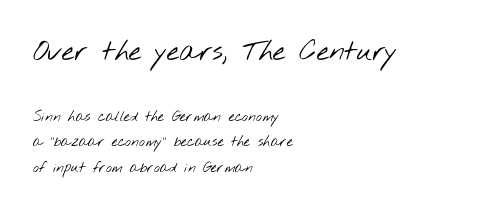
What stands out about the letter spacing? Nothing — it is the standard amount. If you drew a ruler down the left edge, every line would touch it. Words float on clear page, feet unadorned. Large over small — that's the arrangement of the two blocks here. Does the type have serifs? No, each stem ends abruptly.
